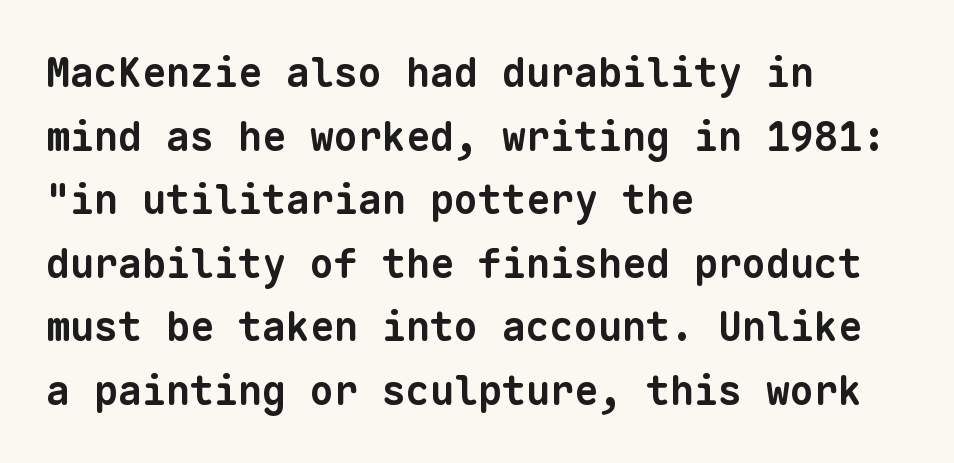
Q: Is the text bold? A: Yes.
Q: Is the typeface a serif or a sans-serif typeface? A: Sans-serif.
Q: Is the text underlined? A: No.
Q: How is the paragraph aligned? A: Left-aligned.
Q: Is the spacing between letters normal or unusually wide? A: Normal.
Q: Is the spacing between lines tight, normal or loose? A: Normal.
Q: Width (condensed, normal, or wide)? A: Normal.
Q: Stroke contrast? A: Low.
Q: x-height? A: Medium.
Q: Monospaced? A: Yes.
